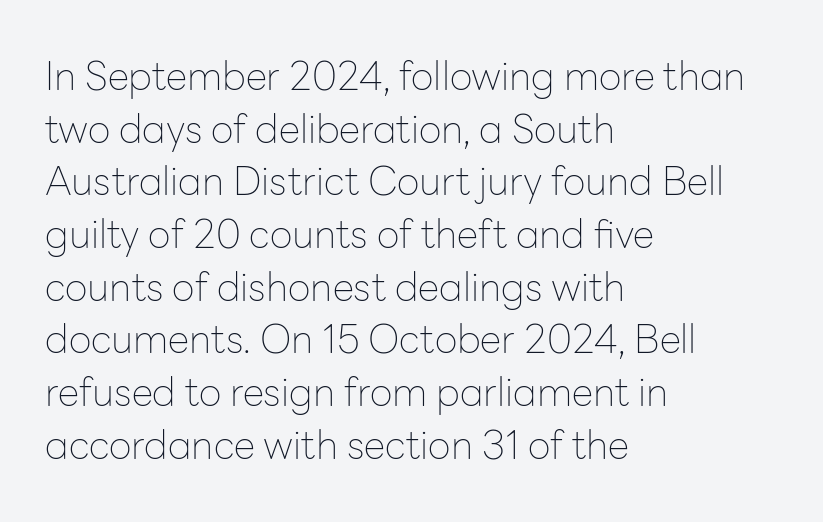
The letters stand upright; this is a roman face. Think of a printed novel: that variable character pitch is what you see here. I'd call this a sans setting — the letters go barefoot. Alignment: flush left. The passage shown is not underscored anywhere.
